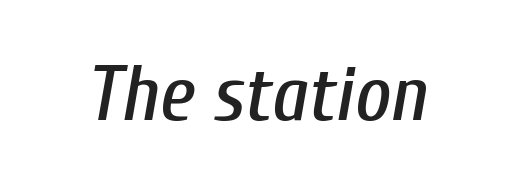
The image shows 78 px condensed type, italic (leaning right); set normal letter spacing, not underlined; low stroke contrast and a medium x-height.
